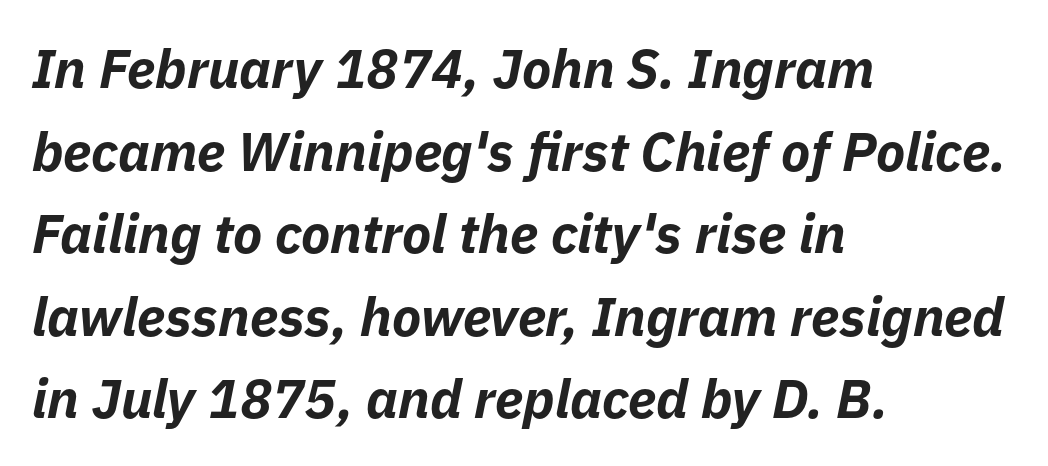
{"italic": "yes", "lean": "right", "slant_degrees": 11, "bold": "yes", "weight": "bold", "width": "normal", "stroke_contrast": "low", "x_height": "medium", "monospaced": "no", "underline": "no", "align": "left", "line_spacing": "normal", "line_spacing_ratio": 1.53, "letter_spacing": "normal", "letter_spacing_em": 0.0, "glyph_px": 54}
